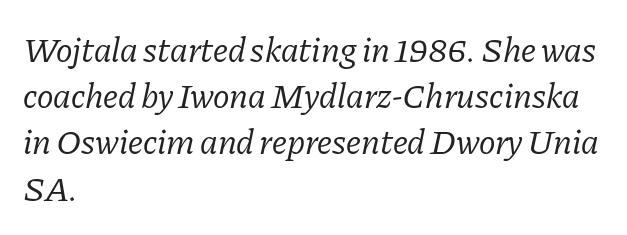
Q: Is the text bold? A: No.
Q: Is the text italic (slanted)? A: Yes, it leans right by about 11 degrees.
Q: Is the typeface a serif or a sans-serif typeface? A: Serif.
Q: Is the text underlined? A: No.
Q: How is the paragraph aligned? A: Left-aligned.
Q: Is the spacing between letters normal or unusually wide? A: Normal.
Q: Is the spacing between lines tight, normal or loose? A: Normal.
Q: Width (condensed, normal, or wide)? A: Normal.
Q: Stroke contrast? A: Low.
Q: x-height? A: Medium.
Q: Monospaced? A: No.
